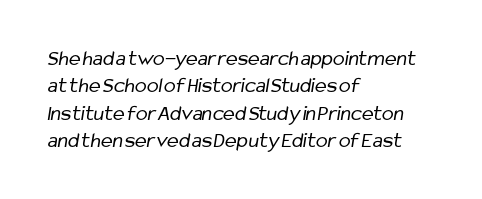
Does extra space separate the letters? No, they use regular spacing. Is the stroke heavy? The answer is a plain regular-or-lighter. Descenders are the only things crossing below the line. The paragraph shown leans on its left margin.
